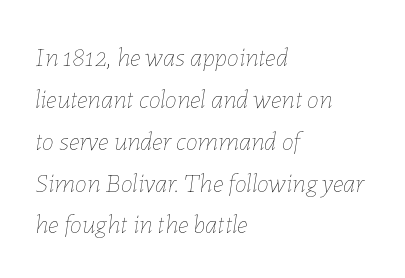
Q: Is the text bold? A: No.
Q: Is the text italic (slanted)? A: Yes, it leans right by about 7 degrees.
Q: Is the text underlined? A: No.
Q: How is the paragraph aligned? A: Left-aligned.
Q: Is the spacing between letters normal or unusually wide? A: Normal.
Q: Is the spacing between lines tight, normal or loose? A: Normal.
